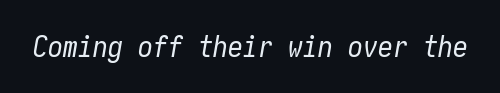
Nobody drew a line under any word here. The characters are drawn with everyday or finer stroke widths. Does the lettering tilt? It does — this is italic. Default kerning and tracking; the words read as compact shapes.
